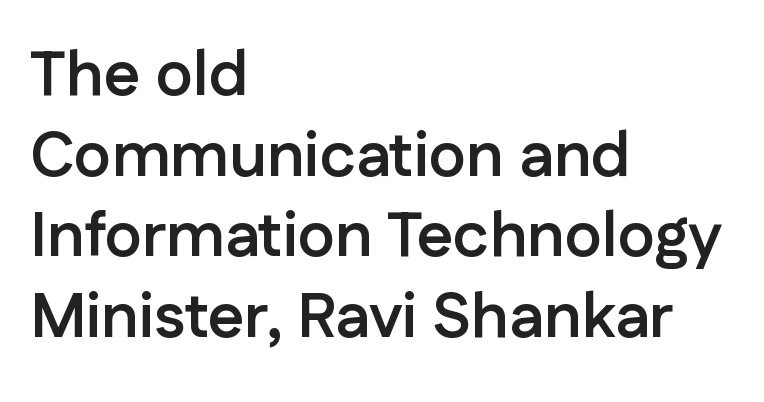
Q: Is the text bold? A: Yes.
Q: Is the text italic (slanted)? A: No, it is upright.
Q: Is the typeface a serif or a sans-serif typeface? A: Sans-serif.
Q: Is the text underlined? A: No.
Q: How is the paragraph aligned? A: Left-aligned.
Q: Is the spacing between letters normal or unusually wide? A: Normal.
Q: Is the spacing between lines tight, normal or loose? A: Normal.
Q: Width (condensed, normal, or wide)? A: Normal.
Q: Stroke contrast? A: Low.
Q: x-height? A: Medium.
Q: Monospaced? A: No.
